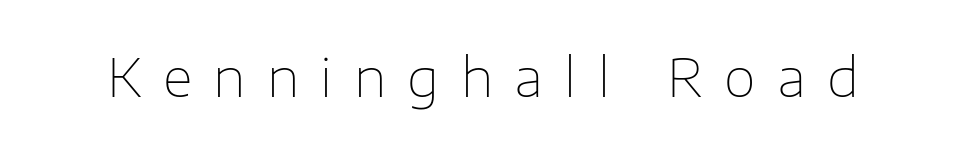
Q: Is the text bold? A: No.
Q: Is the text italic (slanted)? A: No, it is upright.
Q: Is the typeface a serif or a sans-serif typeface? A: Sans-serif.
Q: Is the text underlined? A: No.
Q: Is the spacing between letters normal or unusually wide? A: Unusually wide.
Q: Width (condensed, normal, or wide)? A: Normal.
Q: Stroke contrast? A: Low.
Q: x-height? A: Medium.
Q: Monospaced? A: No.
